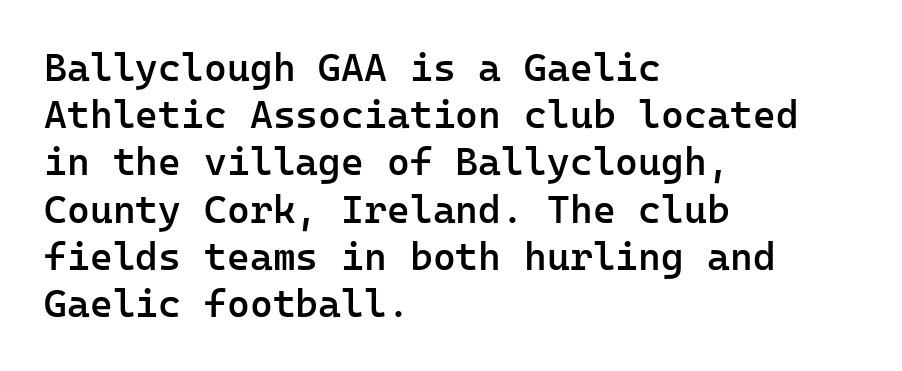
The image shows 39 px semibold sans-serif type, upright, monospaced; set left-aligned, line spacing 1.21x, normal letter spacing, not underlined; low stroke contrast and a medium x-height.
